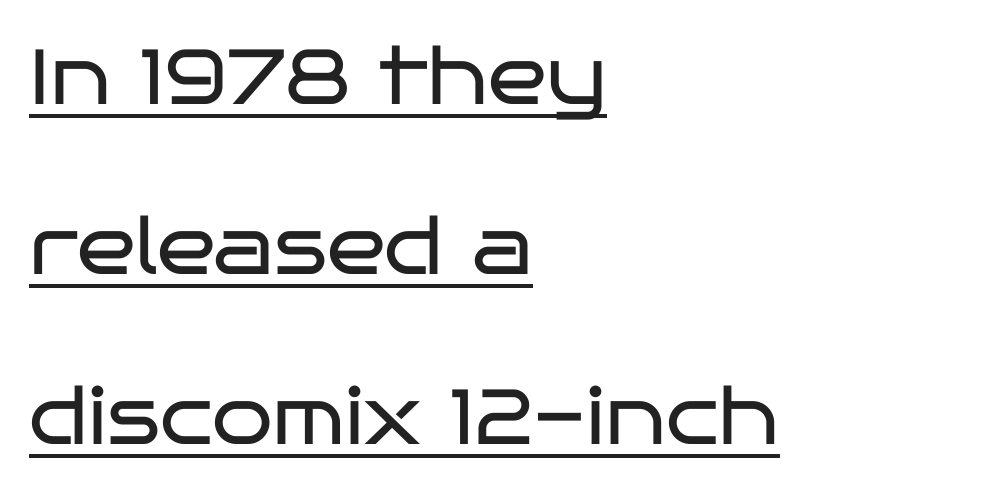
Q: Is the text bold? A: No.
Q: Is the text italic (slanted)? A: No, it is upright.
Q: Is the typeface a serif or a sans-serif typeface? A: Sans-serif.
Q: Is the text underlined? A: Yes.
Q: How is the paragraph aligned? A: Left-aligned.
Q: Is the spacing between letters normal or unusually wide? A: Normal.
Q: Is the spacing between lines tight, normal or loose? A: Loose.
Q: Width (condensed, normal, or wide)? A: Wide.
Q: Stroke contrast? A: Low.
Q: x-height? A: Large.
Q: Monospaced? A: No.
